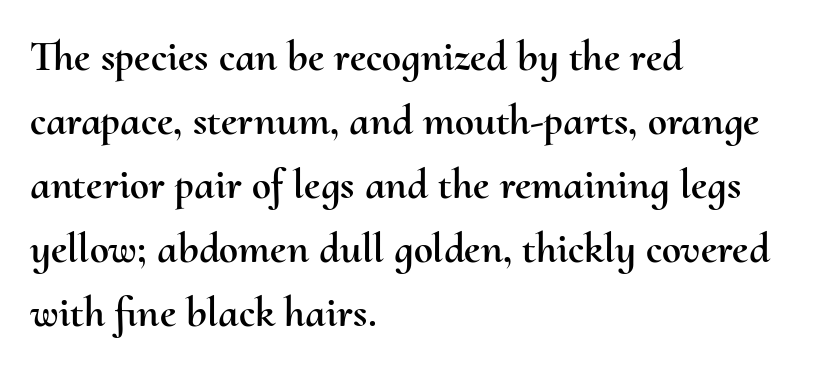
Q: Is the text italic (slanted)? A: No, it is upright.
Q: Is the text underlined? A: No.
Q: How is the paragraph aligned? A: Left-aligned.
Q: Is the spacing between letters normal or unusually wide? A: Normal.
Q: Is the spacing between lines tight, normal or loose? A: Normal.
Q: Width (condensed, normal, or wide)? A: Normal.
Q: Stroke contrast? A: Medium.
Q: x-height? A: Small.
Q: Monospaced? A: No.
